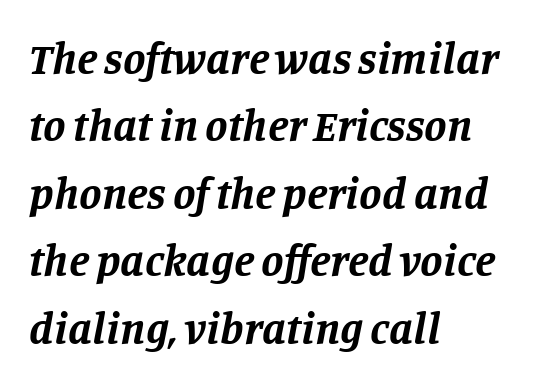
No word sits above an underline. Spacing verdict: proportional, widths tailored to each character. This is heavy type, rendered in bold. Notice how the stems are inclined rather than vertical — that's the hallmark of italics. Is there much room between lines? A standard amount, neither cramped nor airy. What stands out about the letter spacing? Nothing — it is the standard amount.
